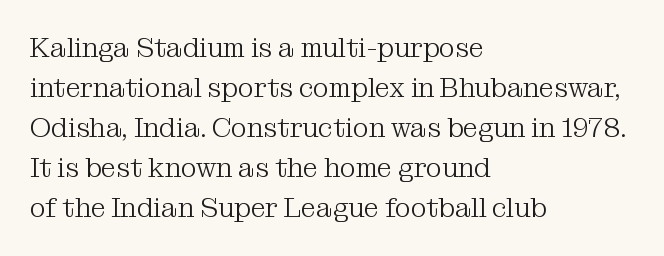
{"italic": "no", "bold": "no", "underline": "no", "align": "left", "line_spacing": "normal", "line_spacing_ratio": 1.48, "letter_spacing": "normal", "letter_spacing_em": 0.0, "glyph_px": 27}
